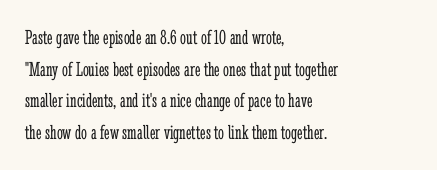
{"italic": "no", "bold": "no", "underline": "no", "align": "left", "line_spacing": "normal", "line_spacing_ratio": 1.51, "letter_spacing": "normal", "letter_spacing_em": 0.0, "glyph_px": 21}
